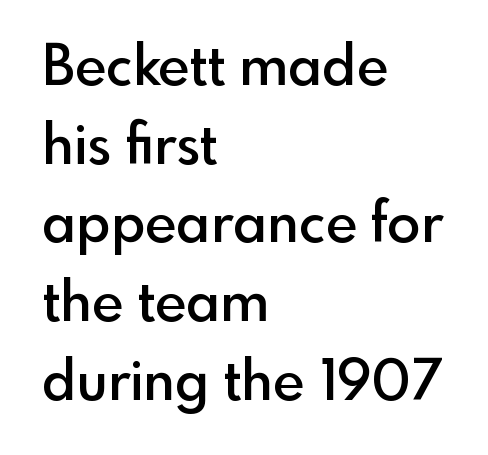
Q: Is the text bold? A: Semi-bold.
Q: Is the text italic (slanted)? A: No, it is upright.
Q: Is the typeface a serif or a sans-serif typeface? A: Sans-serif.
Q: Is the text underlined? A: No.
Q: How is the paragraph aligned? A: Left-aligned.
Q: Is the spacing between letters normal or unusually wide? A: Normal.
Q: Is the spacing between lines tight, normal or loose? A: Normal.
Q: Width (condensed, normal, or wide)? A: Normal.
Q: x-height? A: Small.
Q: Monospaced? A: No.
